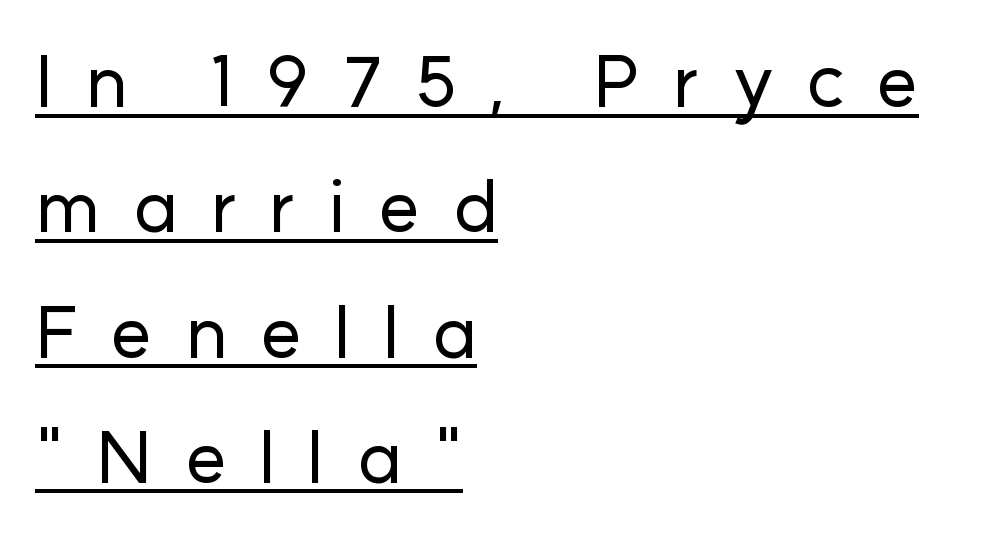
Q: Is the text italic (slanted)? A: No, it is upright.
Q: Is the typeface a serif or a sans-serif typeface? A: Sans-serif.
Q: Is the text underlined? A: Yes.
Q: How is the paragraph aligned? A: Left-aligned.
Q: Is the spacing between letters normal or unusually wide? A: Unusually wide.
Q: Width (condensed, normal, or wide)? A: Normal.
Q: Stroke contrast? A: Low.
Q: x-height? A: Medium.
Q: Monospaced? A: No.
